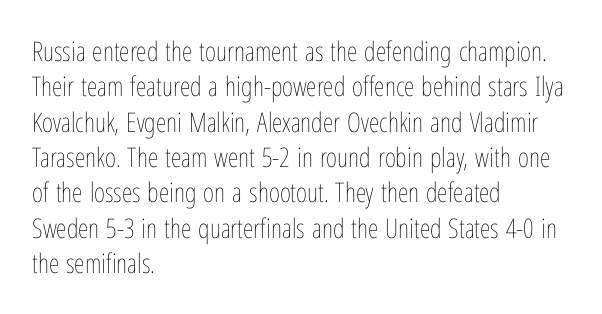
{"italic": "no", "bold": "no", "underline": "no", "align": "left", "line_spacing": "normal", "line_spacing_ratio": 1.31, "letter_spacing": "normal", "letter_spacing_em": 0.0, "glyph_px": 27}
